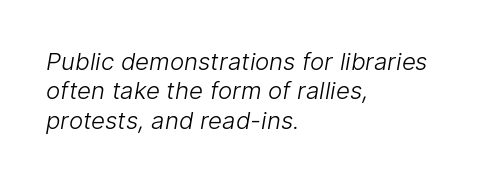
The image shows 24 px text type; set left-aligned, line spacing 1.22x, normal letter spacing, not underlined.
